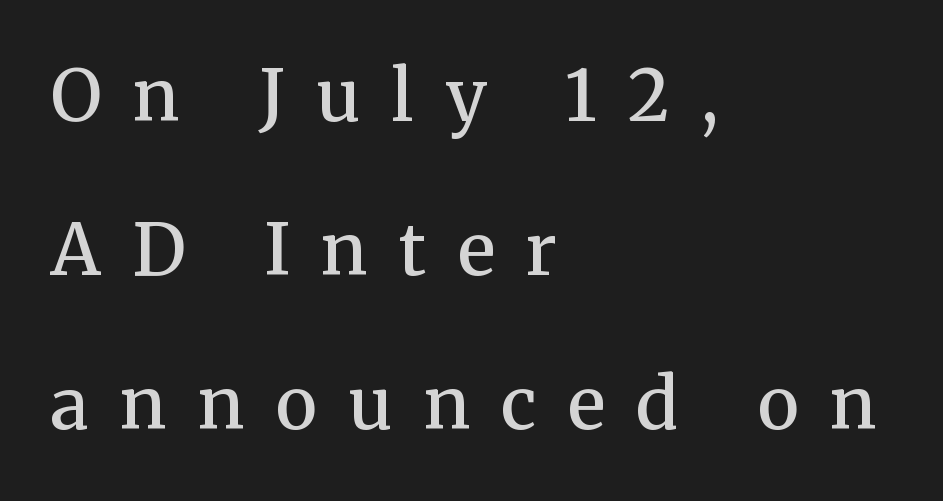
Words appear elongated and porous because spacing is wide. This sample uses a serif face. Each letter keeps its own natural width here, so spacing adapts to shape. If you drew a ruler down the left edge, every line would touch it. When letters stand straight like this, we call the style roman or upright.
